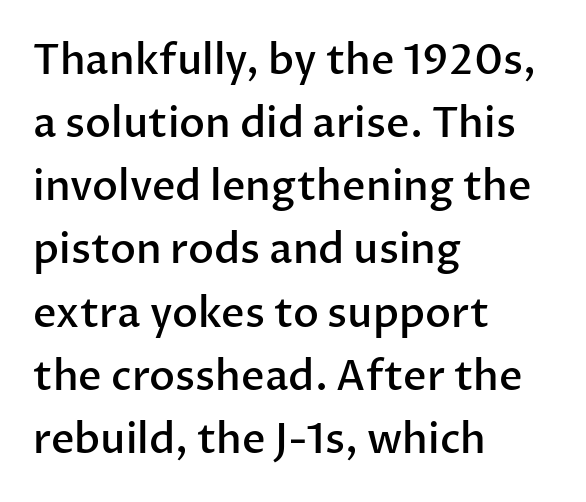
{"serif": "no", "italic": "no", "bold": "semi", "weight": "semibold", "width": "normal", "stroke_contrast": "low", "x_height": "medium", "monospaced": "no", "underline": "no", "align": "left", "line_spacing": "normal", "line_spacing_ratio": 1.54, "letter_spacing": "normal", "letter_spacing_em": 0.0, "glyph_px": 41}
